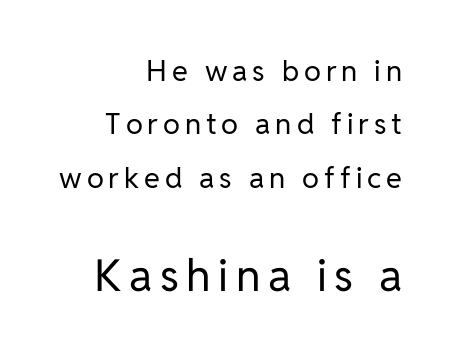
This reads as an unemphasized weight, regular at the heaviest. The passage shown is typeset with a sans-serif family. This sample uses an upright cut, with every glyph sitting square on the baseline. In CSS terms this would be text-align: right.
